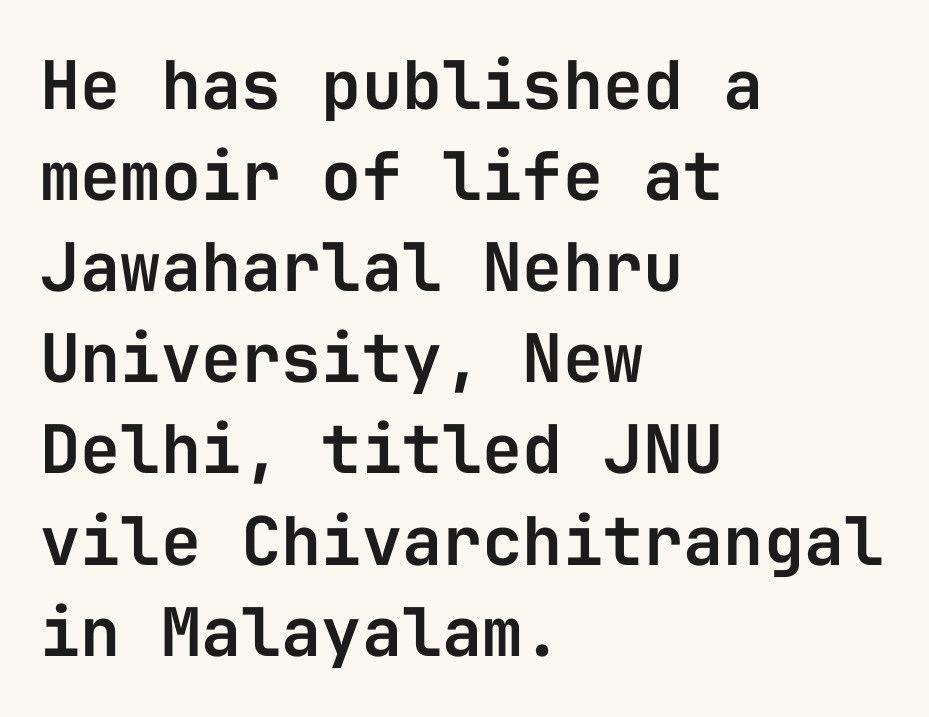
The rendering anchors every line to the left-hand side. Here the designer chose a console-style face with uniform glyph widths. The strip under each line holds only bare page. Characters remain perfectly vertical along every line.
